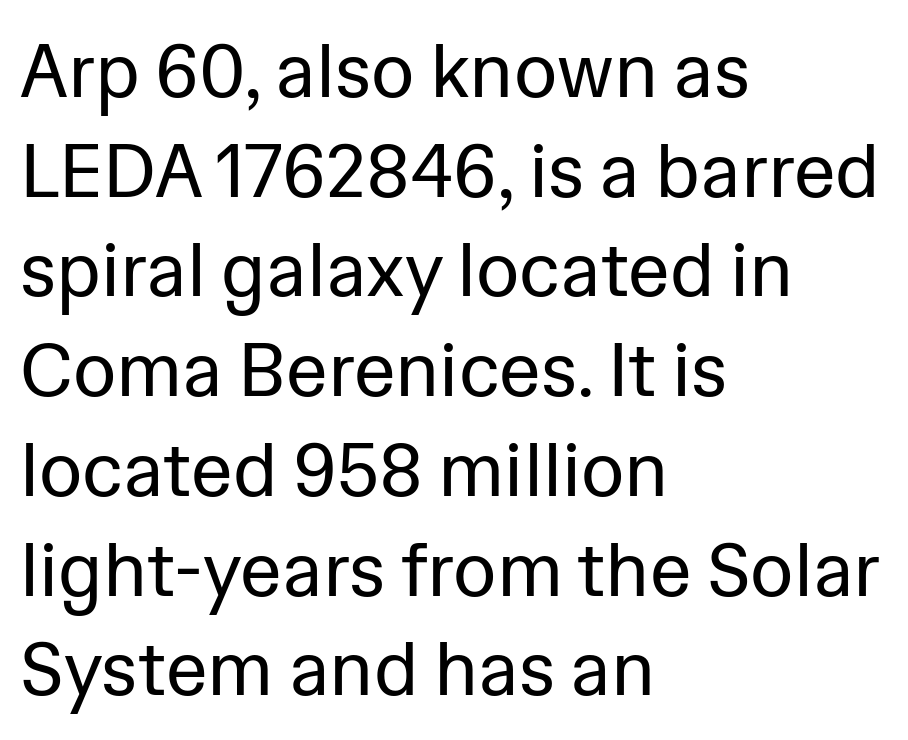
Q: Is the text bold? A: No.
Q: Is the text italic (slanted)? A: No, it is upright.
Q: Is the typeface a serif or a sans-serif typeface? A: Sans-serif.
Q: Is the text underlined? A: No.
Q: How is the paragraph aligned? A: Left-aligned.
Q: Is the spacing between letters normal or unusually wide? A: Normal.
Q: Is the spacing between lines tight, normal or loose? A: Normal.
Q: Width (condensed, normal, or wide)? A: Normal.
Q: Stroke contrast? A: Low.
Q: x-height? A: Medium.
Q: Monospaced? A: No.
